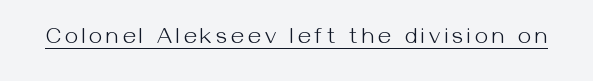
Upright lettering throughout. Honestly, the underline is the first thing you notice here. Vertical stems look standard width or narrower in stroke.
